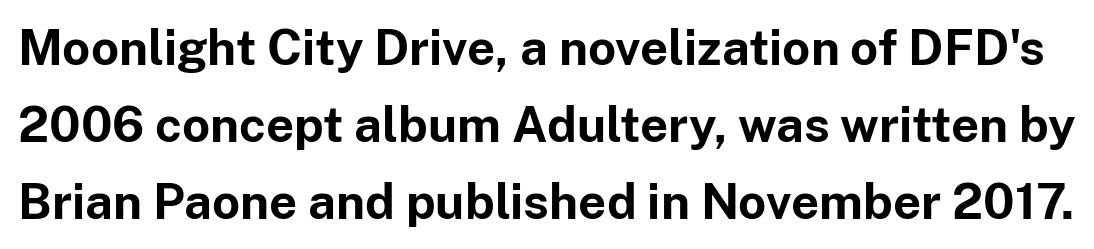
These lines are composed in type without serifs. Is this a fixed-width face? No — the glyphs have proportional, varying widths. This sample keeps an unexceptional amount of space between lines. The typography opts for an upright posture over an oblique one. A dark, heavy texture on the line: the type is bold. Compared with typical body copy, the letter spacing here is the same.
